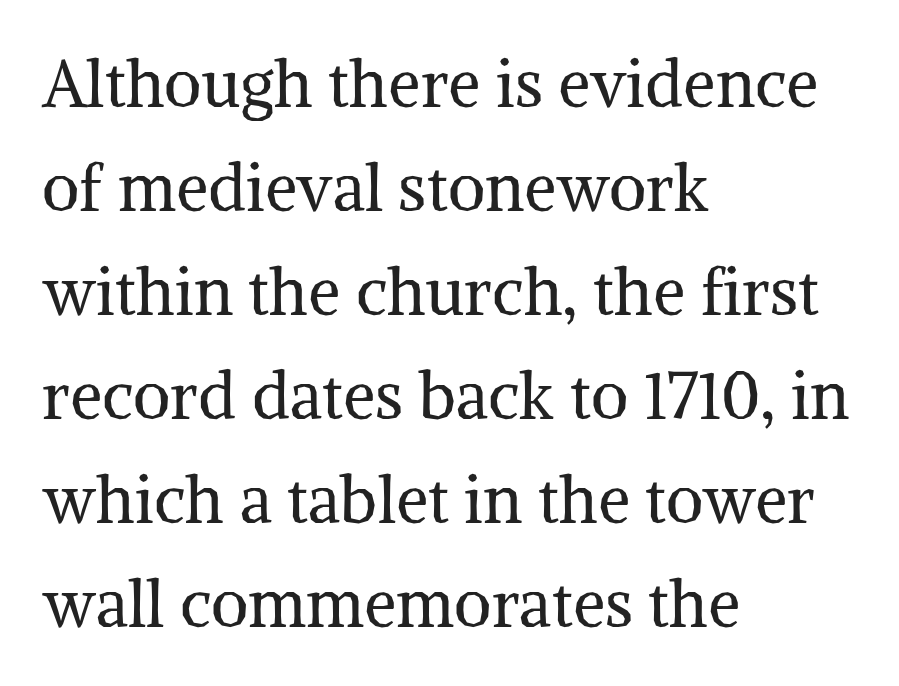
{"serif": "yes", "italic": "no", "bold": "no", "weight": "regular", "width": "normal", "stroke_contrast": "medium", "x_height": "medium", "monospaced": "no", "underline": "no", "align": "left", "line_spacing": "normal", "line_spacing_ratio": 1.6, "letter_spacing": "normal", "letter_spacing_em": 0.0, "glyph_px": 65}
